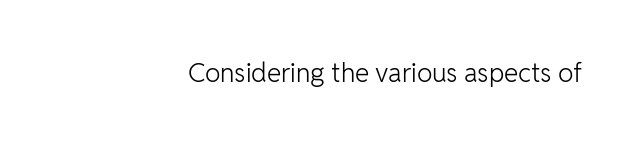
Is there any slant? The stems are plumb. Is this a heavy cut? Hardly; it is regular or lighter. Check under the words: just untouched page. Letter spacing: default. Does the copy run flush right? Yes — the right margin is perfectly even.
